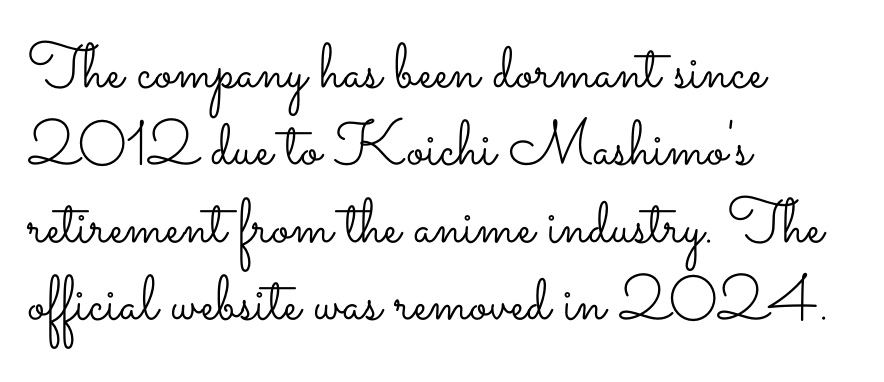
The image shows 63 px light, wide type; set left-aligned, line spacing 1.23x, normal letter spacing, not underlined; low stroke contrast and a small x-height.
